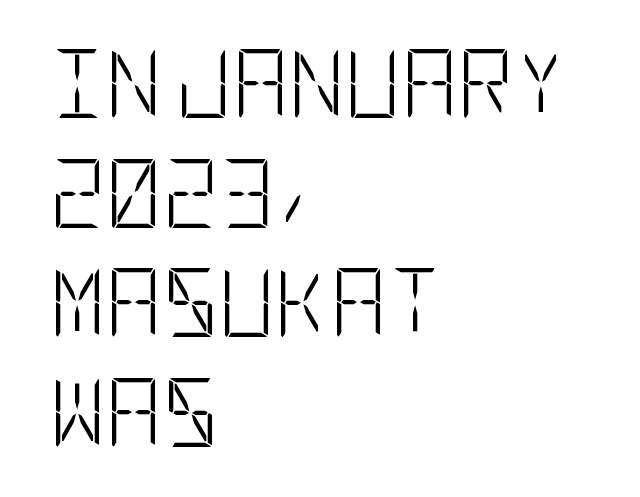
Serif or sans? Sans — the stroke terminals are bare. Is the stroke heavy? The answer is a plain regular-or-lighter. Line starts are locked; line ends wander. Nope, not italic — everything's standing straight.
